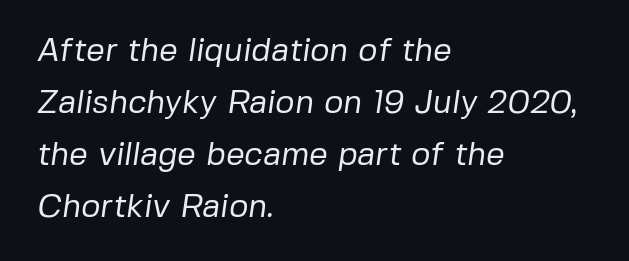
Where is the straight margin? On the left. Stroke thickness stays within the range of a standard reading face or lighter. Glance below the letters and you will spot only blank space. Tracking here is standard; glyphs follow each other at the usual distance. Here the designer chose a conventional face with non-uniform glyph widths. Nothing sits at the stroke ends, so this counts as sans-serif.
